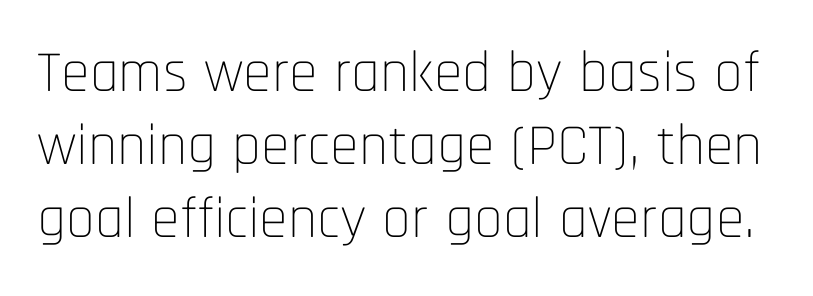
Q: Is the text bold? A: No.
Q: Is the text italic (slanted)? A: No, it is upright.
Q: Is the typeface a serif or a sans-serif typeface? A: Sans-serif.
Q: Is the text underlined? A: No.
Q: Is the spacing between letters normal or unusually wide? A: Normal.
Q: Is the spacing between lines tight, normal or loose? A: Normal.
Q: Width (condensed, normal, or wide)? A: Condensed.
Q: Stroke contrast? A: Low.
Q: x-height? A: Large.
Q: Monospaced? A: No.
